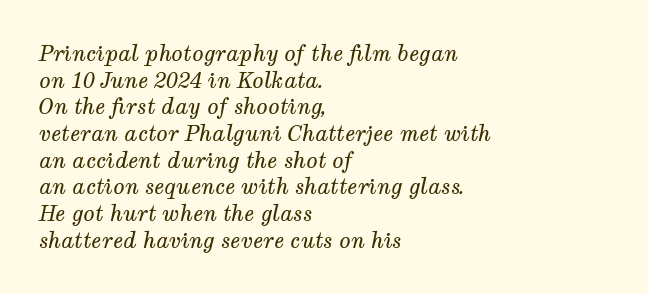
The passage is arranged the way most books set body copy — flush left. The glyphs are unaccompanied by any horizontal stroke below them. You can tell it's italic because the verticals aren't actually vertical. Honestly, the letter spacing is just normal — you wouldn't notice it.
